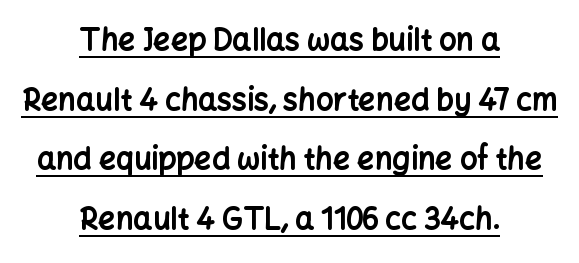
Q: Is the text bold? A: Yes.
Q: Is the text italic (slanted)? A: No, it is upright.
Q: Is the typeface a serif or a sans-serif typeface? A: Sans-serif.
Q: Is the text underlined? A: Yes.
Q: How is the paragraph aligned? A: Centered.
Q: Is the spacing between letters normal or unusually wide? A: Normal.
Q: Is the spacing between lines tight, normal or loose? A: Loose.
Q: Width (condensed, normal, or wide)? A: Normal.
Q: Stroke contrast? A: Low.
Q: x-height? A: Medium.
Q: Monospaced? A: No.
